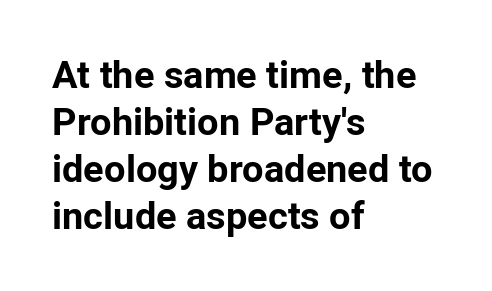
Weight: bold. Note: no serifs on the glyphs. Words appear dense and cohesive because spacing is normal. Beneath every word, the page is bare.
